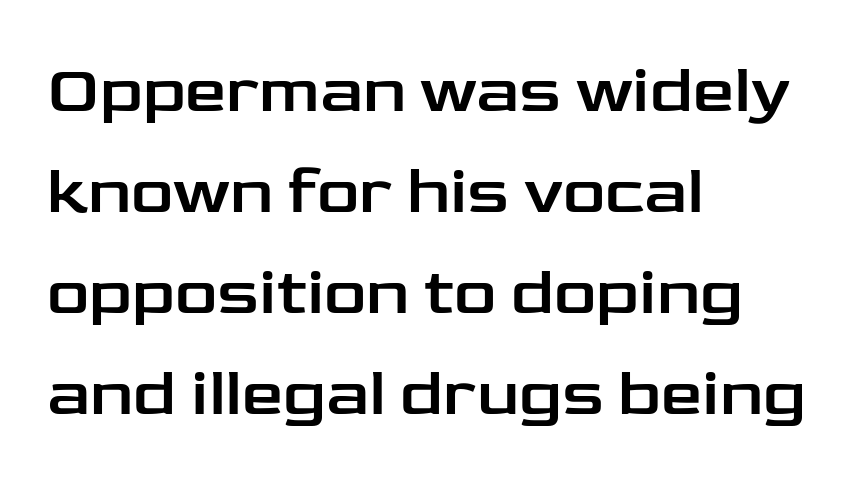
{"serif": "no", "italic": "no", "width": "wide", "stroke_contrast": "low", "x_height": "medium", "monospaced": "no", "underline": "no", "align": "left", "line_spacing": "normal", "line_spacing_ratio": 1.53, "letter_spacing": "normal", "letter_spacing_em": 0.0, "glyph_px": 66}
